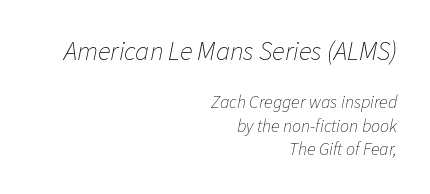
When letters slant like this, we call the style italic. The strokes are not fattened; the text isn't bold. Leftover space on each line is placed entirely before the opening word. Descender tails drop into unmarked territory. Rows of type keep a routine distance in the vertical direction.
